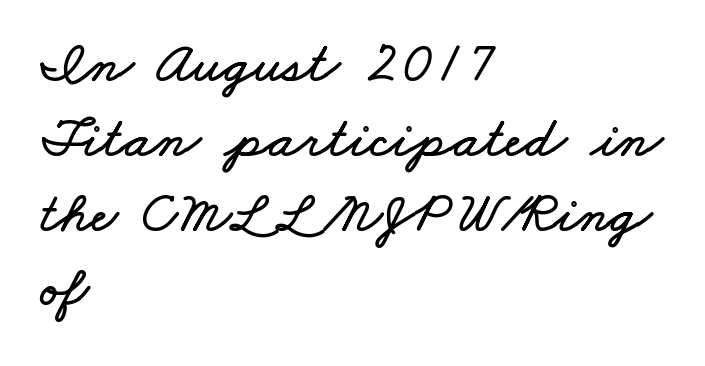
{"width": "wide", "stroke_contrast": "low", "x_height": "small", "monospaced": "no", "underline": "no", "align": "left", "line_spacing": "normal", "line_spacing_ratio": 1.29, "letter_spacing": "normal", "letter_spacing_em": 0.0, "glyph_px": 58}
